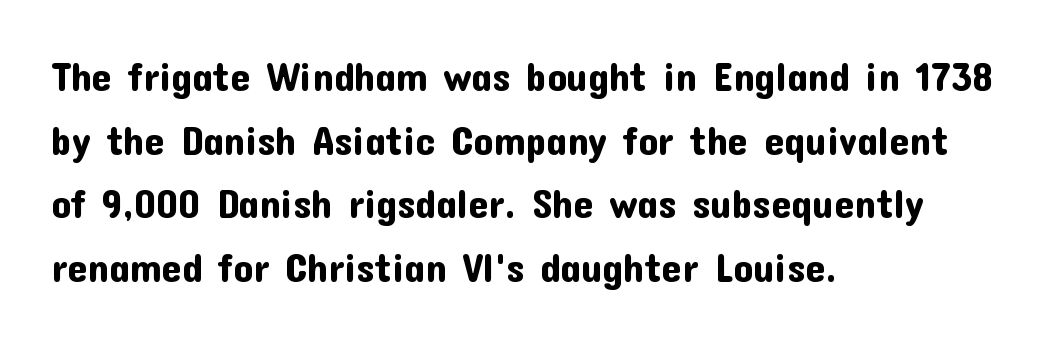
{"serif": "no", "italic": "no", "width": "normal", "stroke_contrast": "low", "x_height": "medium", "monospaced": "no", "underline": "no", "align": "left", "line_spacing": "normal", "line_spacing_ratio": 1.59, "letter_spacing": "normal", "letter_spacing_em": 0.0, "glyph_px": 40}
